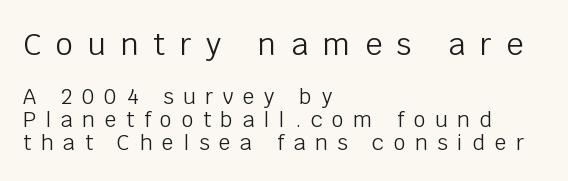
{"serif": "no", "italic": "no", "bold": "no", "weight": "light", "width": "normal", "stroke_contrast": "low", "x_height": "large", "monospaced": "no", "underline": "no", "align": "left", "line_spacing": "tight", "line_spacing_ratio": 1.1, "letter_spacing": "wide", "letter_spacing_em": 0.46, "larger_block": "first", "size_ratio": 1.48, "glyph_px": 31}
